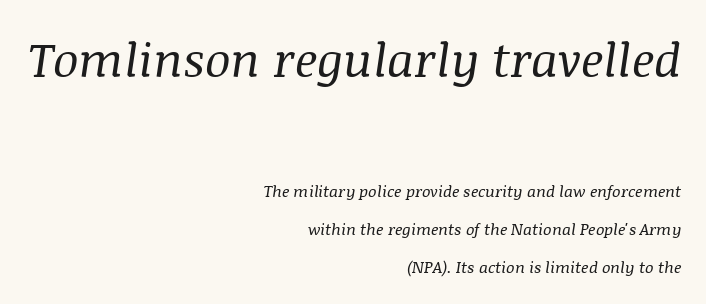
You get the large type first, then a drop to smaller type. If you drew a line through each stem, it would be angled. In terms of letterspacing, this is plain default setting. You could not count columns in this text — the font is proportionally spaced.
